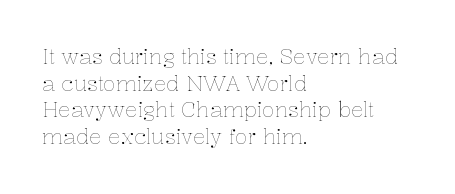
The image shows 21 px text type, upright; set left-aligned, normal line spacing (1.27x), normal letter spacing, not underlined.
